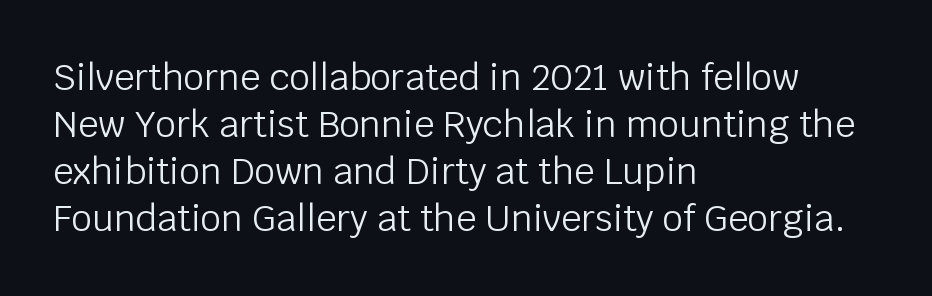
{"serif": "no", "italic": "no", "bold": "no", "weight": "light", "width": "normal", "stroke_contrast": "low", "x_height": "large", "monospaced": "no", "underline": "no", "align": "left", "line_spacing": "normal", "line_spacing_ratio": 1.31, "letter_spacing": "normal", "letter_spacing_em": 0.0, "glyph_px": 36}
